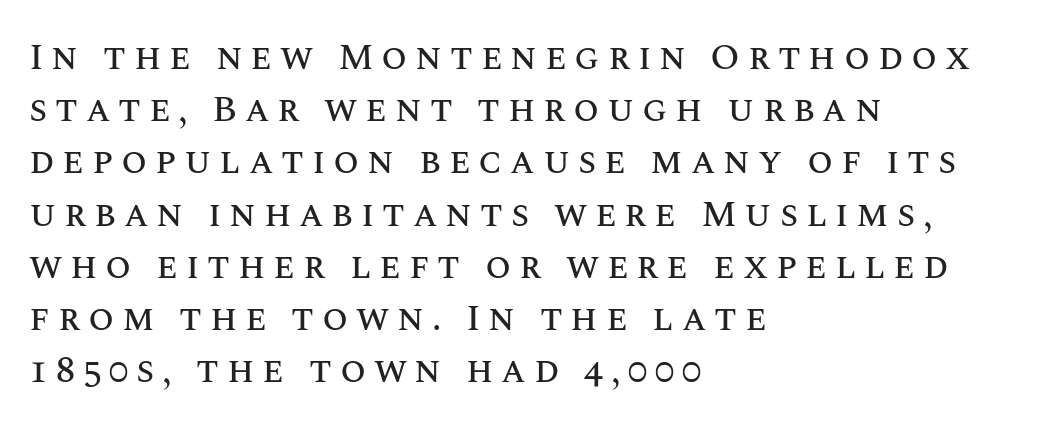
{"italic": "no", "width": "normal", "stroke_contrast": "medium", "x_height": "large", "monospaced": "no", "underline": "no", "align": "left", "line_spacing": "normal", "line_spacing_ratio": 1.41, "letter_spacing": "wide", "letter_spacing_em": 0.21, "glyph_px": 37}
